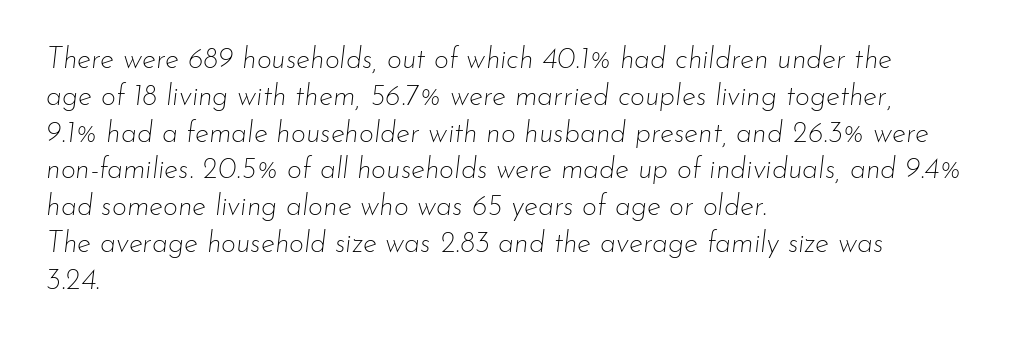
Q: Is the text bold? A: No.
Q: Is the text italic (slanted)? A: Yes, it leans right by about 7 degrees.
Q: Is the text underlined? A: No.
Q: How is the paragraph aligned? A: Left-aligned.
Q: Is the spacing between letters normal or unusually wide? A: Normal.
Q: Is the spacing between lines tight, normal or loose? A: Normal.
Q: Width (condensed, normal, or wide)? A: Normal.
Q: Stroke contrast? A: Low.
Q: x-height? A: Small.
Q: Monospaced? A: No.
